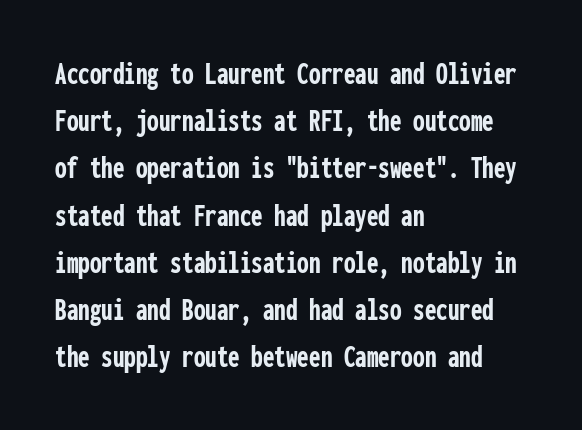
The image shows 33 px semibold, condensed sans-serif type, upright, monospaced; set left-aligned, normal line spacing (1.43x), normal letter spacing, not underlined; low stroke contrast and a medium x-height.
